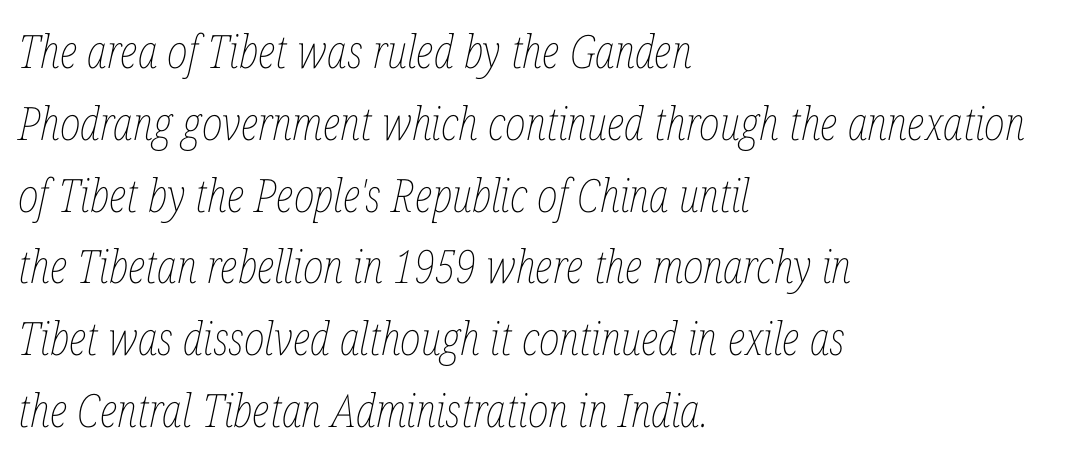
The image shows 46 px thin, condensed type, italic (leaning right); set left-aligned, normal line spacing (1.56x), normal letter spacing, not underlined; low stroke contrast and a medium x-height.
